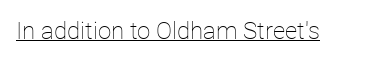
Underlined type. When letters stand straight like this, we call the style roman or upright. The line texture is even and compact thanks to regular tracking. The strokes carry an ordinary text weight at most.
